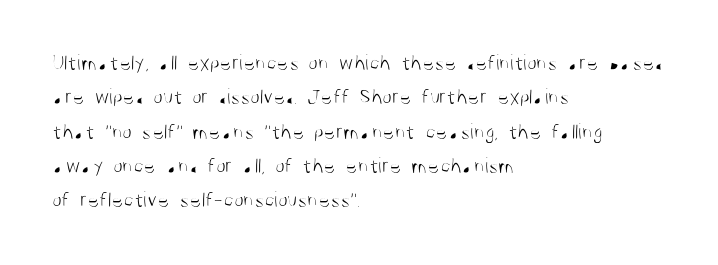
{"italic": "no", "bold": "no", "underline": "no", "align": "left", "line_spacing": "normal", "line_spacing_ratio": 1.56, "letter_spacing": "normal", "letter_spacing_em": 0.0, "glyph_px": 22}
